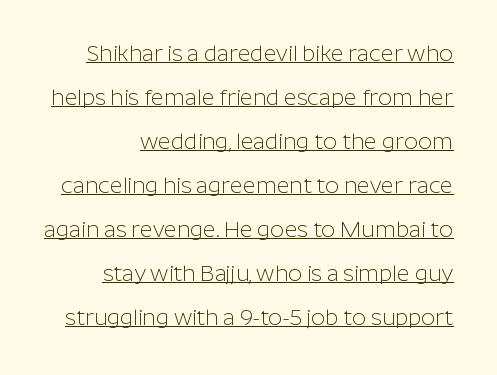
The image shows 22 px text type, upright; set loose line spacing (2.0x), normal letter spacing, underlined.
